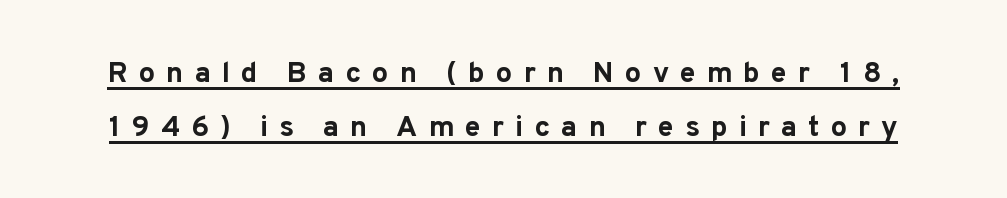
The image shows 29 px bold sans-serif type, upright; set line spacing 1.85x, unusually wide letter spacing (+0.38 em), underlined; low stroke contrast and a medium x-height.
